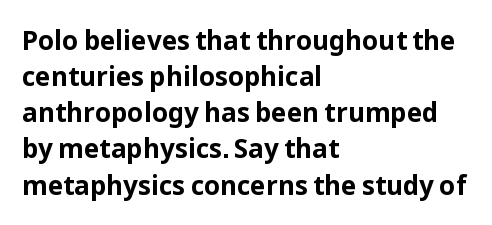
{"italic": "no", "bold": "yes", "underline": "no", "align": "left", "line_spacing": "normal", "line_spacing_ratio": 1.39, "letter_spacing": "normal", "letter_spacing_em": 0.0, "glyph_px": 26}
